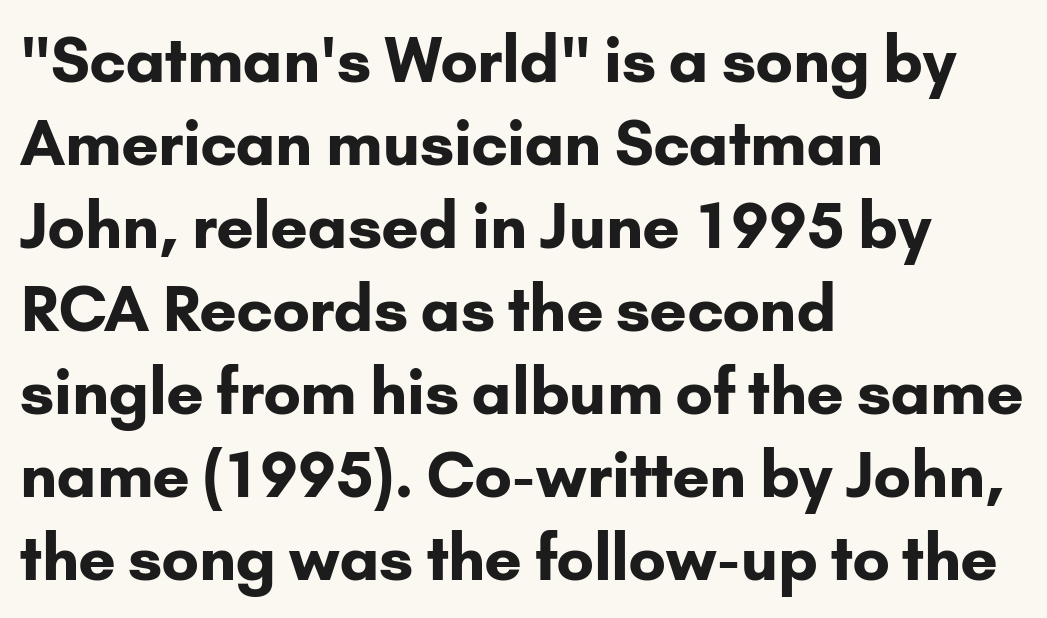
Q: Is the text bold? A: Yes.
Q: Is the text italic (slanted)? A: No, it is upright.
Q: Is the typeface a serif or a sans-serif typeface? A: Sans-serif.
Q: Is the text underlined? A: No.
Q: How is the paragraph aligned? A: Left-aligned.
Q: Is the spacing between letters normal or unusually wide? A: Normal.
Q: Is the spacing between lines tight, normal or loose? A: Normal.
Q: Width (condensed, normal, or wide)? A: Normal.
Q: Stroke contrast? A: Low.
Q: x-height? A: Small.
Q: Monospaced? A: No.
